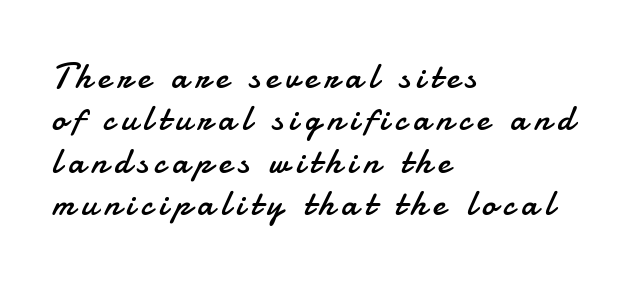
Do the characters align in a grid? No, the font is proportional. Serifs: no, the terminals of the letterforms are clean. Reading down the block, your eye returns to a fixed left position each line. Has an underline been added? It has not.
